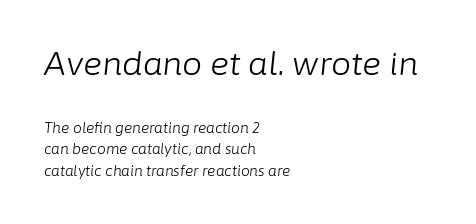
Stroke mass is kept to a normal reading level or below. Caption: multi-line text, flush left, ragged right. This sample keeps an unexceptional amount of space between lines. Scale decreases going downward across the two blocks. Descenders hang freely into open space.
